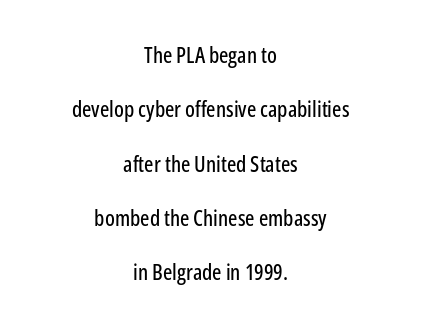
The image shows 22 px text type, upright; set centered, loose line spacing (2.47x), normal letter spacing, not underlined.
